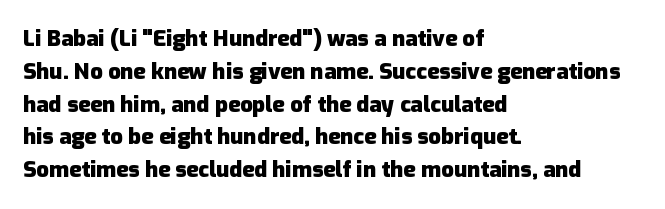
The image shows 22 px bold type, upright; set left-aligned, normal line spacing (1.49x), normal letter spacing, not underlined.
